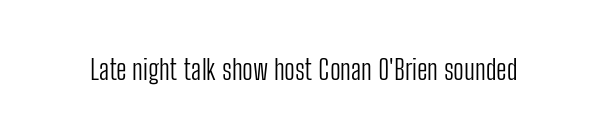
{"serif": "no", "italic": "no", "bold": "no", "weight": "light", "width": "condensed", "stroke_contrast": "low", "x_height": "medium", "monospaced": "no", "underline": "no", "letter_spacing": "normal", "letter_spacing_em": 0.0, "glyph_px": 28}
